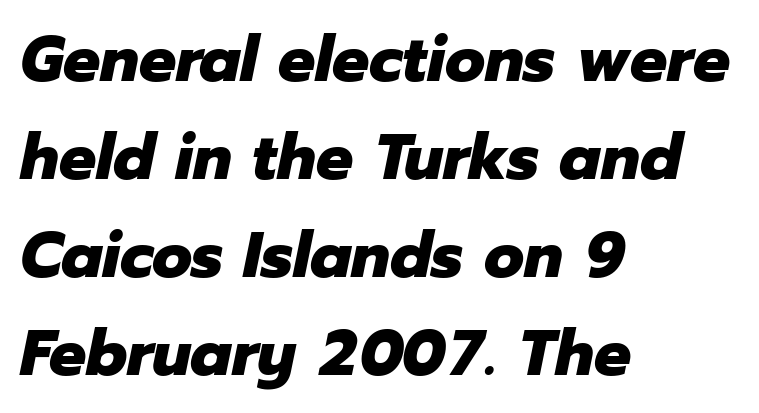
The image shows 65 px heavy type, italic (leaning right); set left-aligned, normal line spacing (1.51x), normal letter spacing, not underlined; low stroke contrast and a medium x-height.
